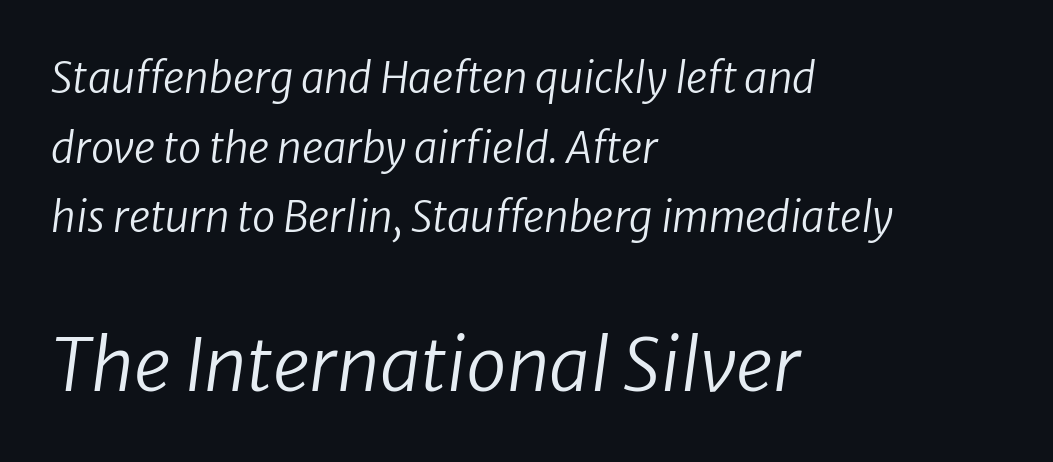
You can tell it's italic because the verticals aren't actually vertical. Reading down the block, your eye returns to a fixed left position each line. A typesetter would call this proportional, since set widths differ per character. The space between consecutive lines is moderate. Here the glyphs are tracked normally, forming tight word shapes. The space beneath each line is pristine and unruled.
